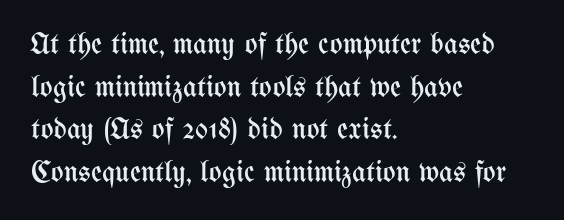
No italicization has been applied; the sample stays upright. Characters follow at the spacing the type designer built in. Honestly, there is no underline to notice here at all. Stroke mass is kept to a normal reading level or below. Every row of glyphs begins at an identical x-position on the left. Rows of type keep a routine distance in the vertical direction.
